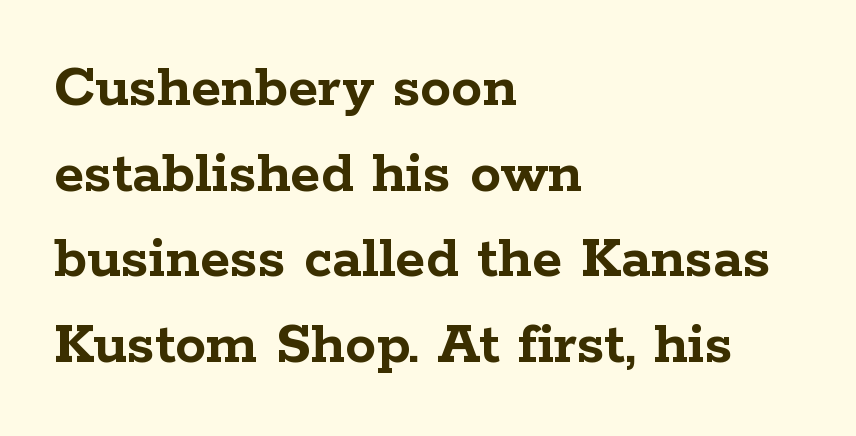
The image shows 62 px semibold, wide serif type, upright; set left-aligned, normal line spacing (1.38x), normal letter spacing, not underlined; low stroke contrast and a medium x-height.
